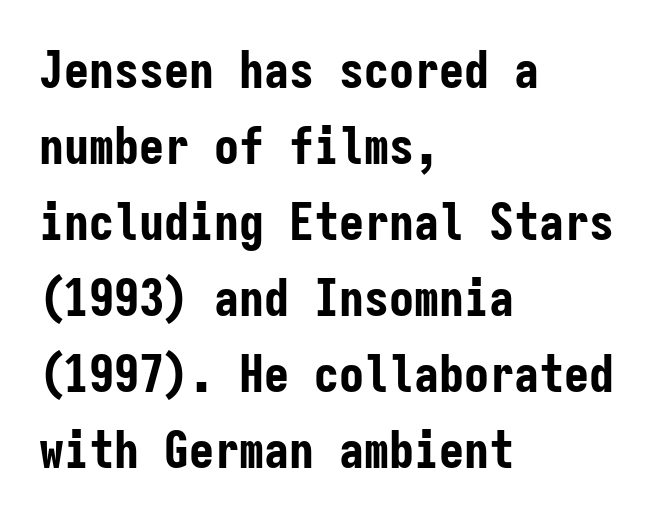
{"serif": "no", "italic": "no", "bold": "yes", "weight": "bold", "width": "condensed", "stroke_contrast": "low", "x_height": "medium", "monospaced": "yes", "underline": "no", "align": "left", "line_spacing": "normal", "line_spacing_ratio": 1.52, "letter_spacing": "normal", "letter_spacing_em": 0.0, "glyph_px": 50}
